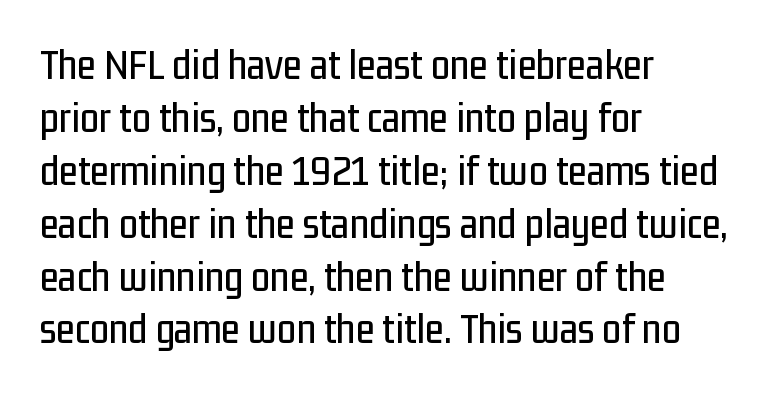
{"serif": "no", "italic": "no", "width": "condensed", "stroke_contrast": "low", "x_height": "medium", "monospaced": "no", "underline": "no", "align": "left", "line_spacing_ratio": 1.23, "letter_spacing": "normal", "letter_spacing_em": 0.0, "glyph_px": 43}
